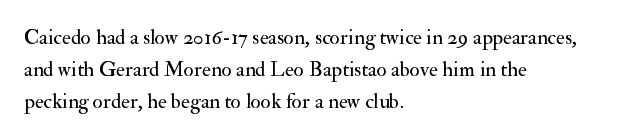
The image shows 21 px text type, upright; set left-aligned, normal line spacing (1.52x), normal letter spacing, not underlined.
